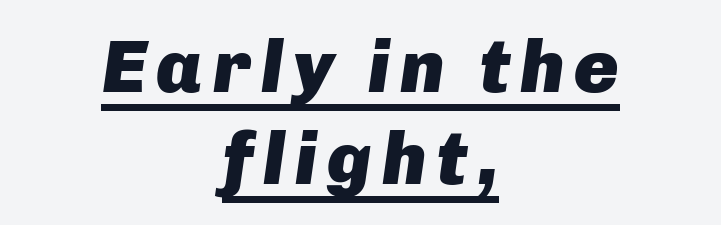
The image shows 75 px heavy type, italic (leaning right); set centered, line spacing 1.23x, underlined; low stroke contrast and a medium x-height.
